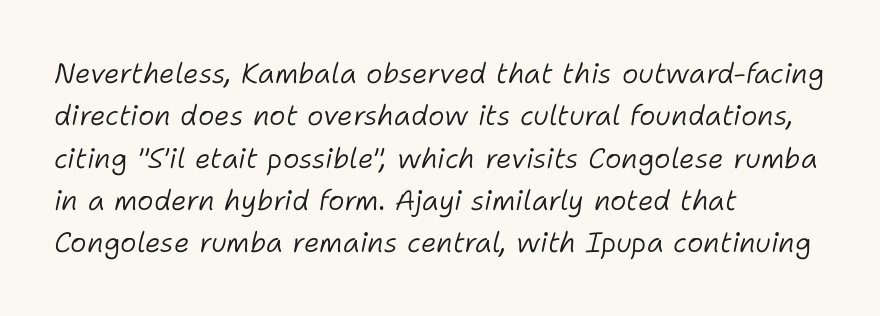
Rendered with sloped, italic letterforms. Think standard paragraph weight, or any step lighter than that. Leftover space on each line is placed entirely after the last word. Normally led — the rows are evenly, conventionally spaced. Is the letter spacing exaggerated? No — it looks like the ordinary default. Proportional: the letters do not fall into vertical columns.
